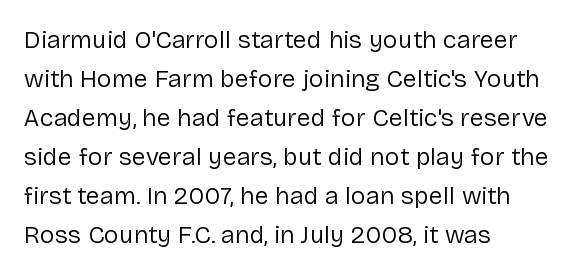
The space between consecutive lines is moderate. In terms of letterspacing, this is plain default setting. This rendering features lettering with no underline. Is the stroke heavy? The answer is a plain regular-or-lighter.
